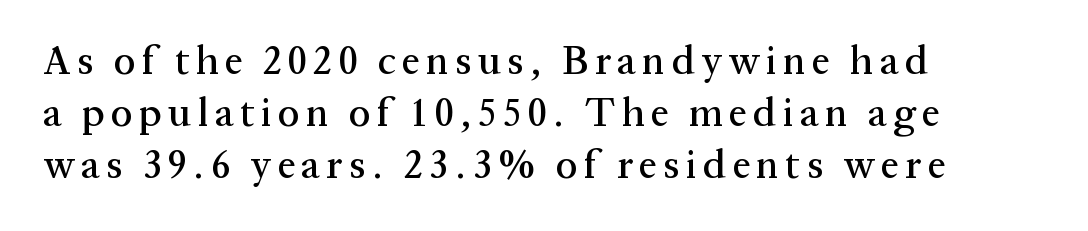
Note the varied advance widths — an 'i' is clearly narrower than an 'm'. Leftover space on each line is placed entirely after the last word. Vertical strokes here are truly vertical. Regarding leading, the lines here are spaced in the standard way. Unmarked baselines from the first word to the last.
